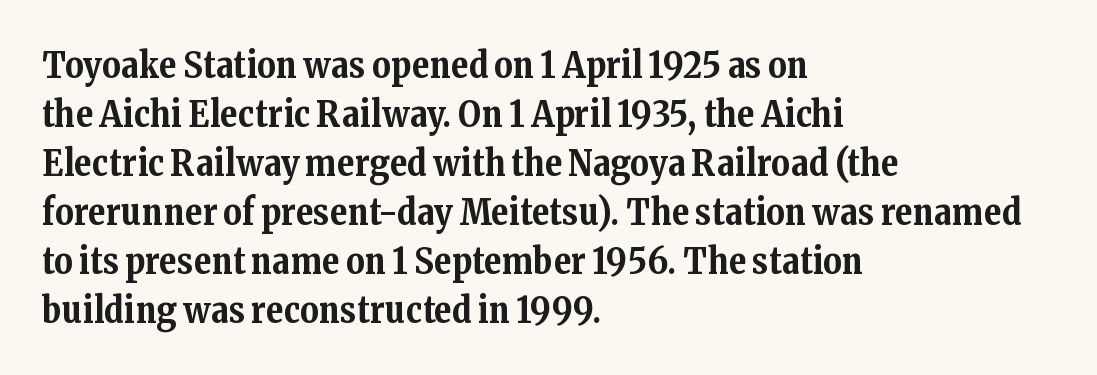
{"serif": "yes", "italic": "no", "bold": "yes", "weight": "bold", "width": "normal", "stroke_contrast": "medium", "x_height": "medium", "monospaced": "no", "underline": "no", "align": "left", "line_spacing": "normal", "line_spacing_ratio": 1.36, "letter_spacing": "normal", "letter_spacing_em": 0.0, "glyph_px": 36}
